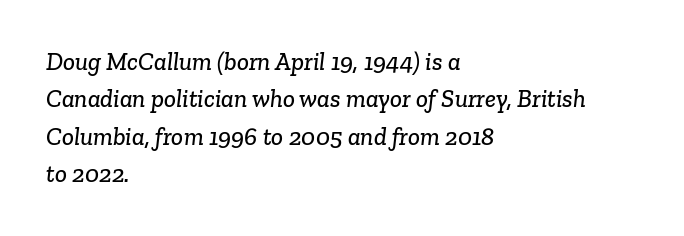
Q: Is the text underlined? A: No.
Q: How is the paragraph aligned? A: Left-aligned.
Q: Is the spacing between letters normal or unusually wide? A: Normal.
Q: Is the spacing between lines tight, normal or loose? A: Normal.
